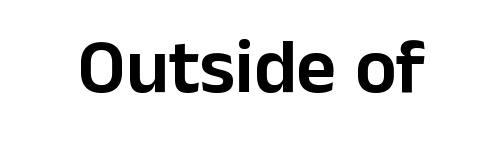
{"serif": "no", "italic": "no", "width": "normal", "stroke_contrast": "low", "x_height": "medium", "monospaced": "no", "underline": "no", "letter_spacing": "normal", "letter_spacing_em": 0.0, "glyph_px": 77}
